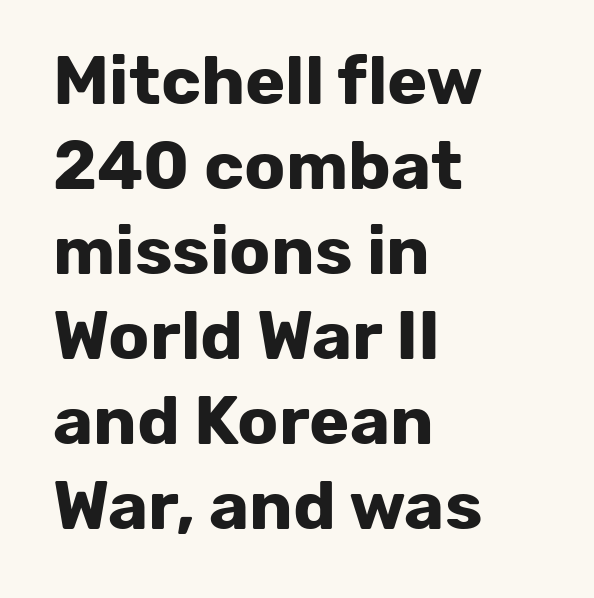
{"serif": "no", "italic": "no", "bold": "yes", "weight": "bold", "width": "normal", "stroke_contrast": "low", "x_height": "medium", "monospaced": "no", "underline": "no", "align": "left", "line_spacing": "normal", "line_spacing_ratio": 1.25, "letter_spacing": "normal", "letter_spacing_em": 0.0, "glyph_px": 68}
